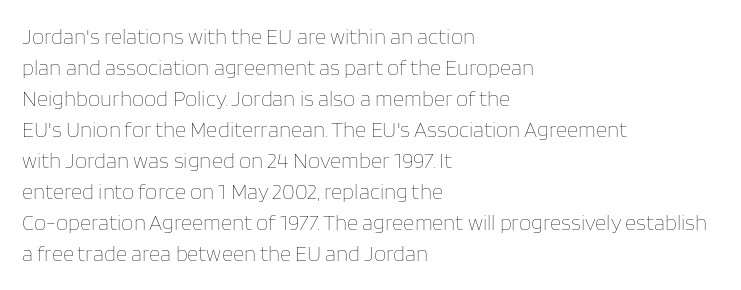
{"italic": "no", "bold": "no", "underline": "no", "align": "left", "line_spacing": "normal", "line_spacing_ratio": 1.41, "letter_spacing": "normal", "letter_spacing_em": 0.0, "glyph_px": 22}
